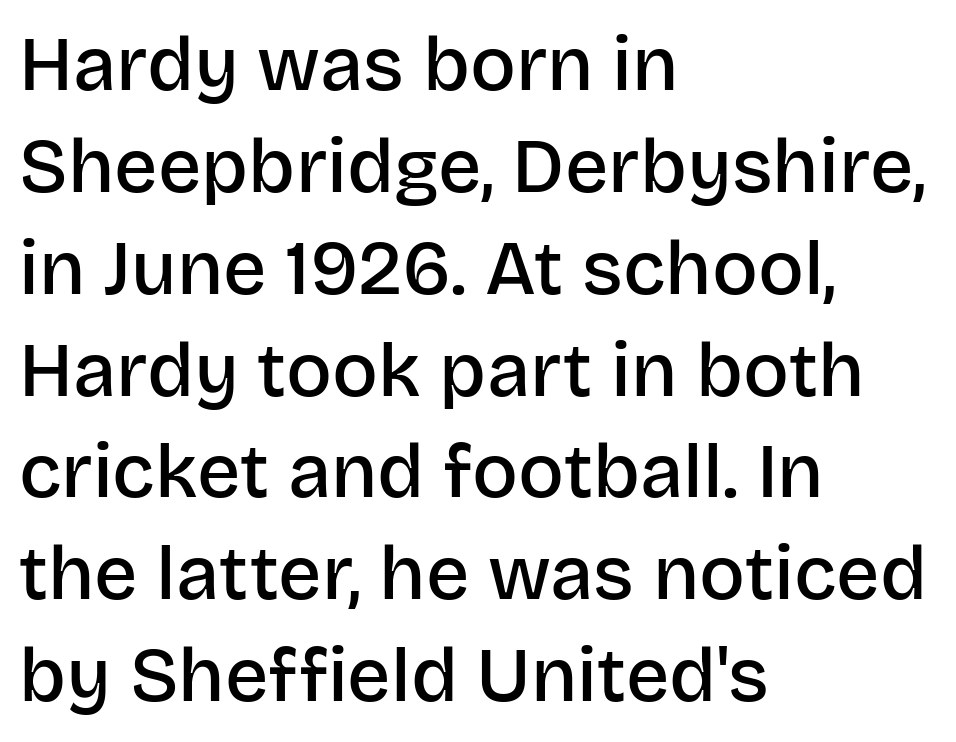
The image shows 76 px semibold sans-serif type, upright; set left-aligned, normal line spacing (1.34x), normal letter spacing, not underlined; low stroke contrast and a large x-height.
